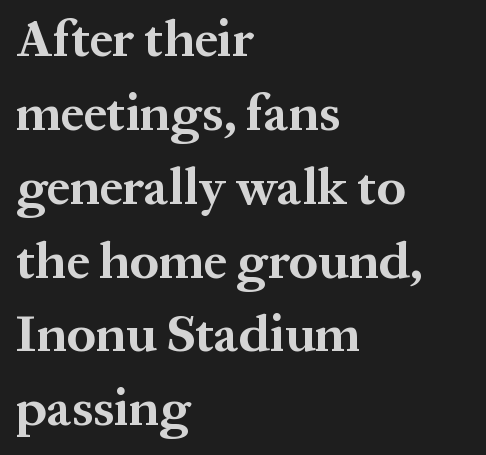
The image shows 52 px bold serif type, upright; set left-aligned, normal line spacing (1.42x), normal letter spacing, not underlined; medium stroke contrast and a medium x-height.
